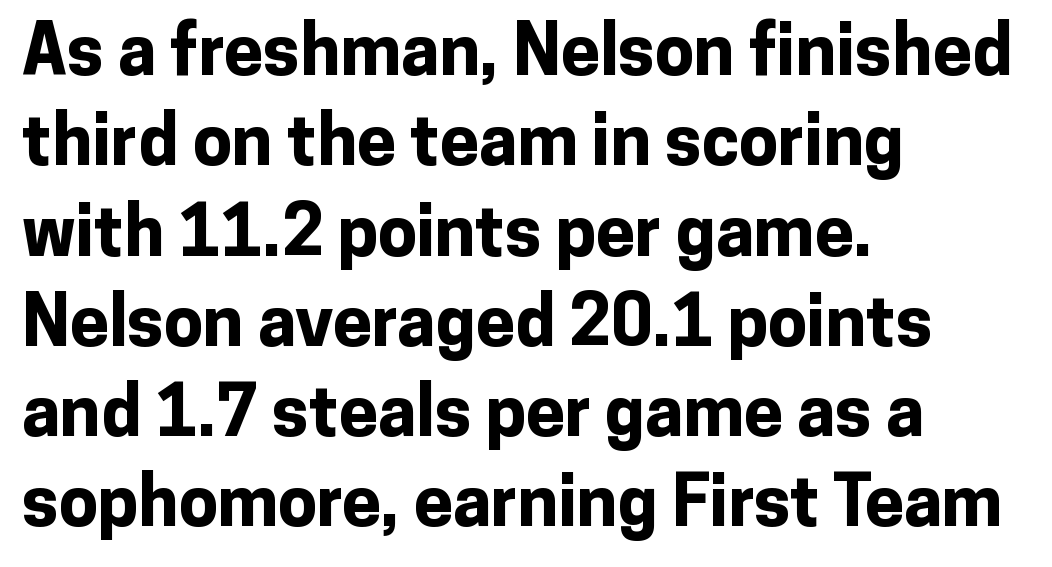
The image shows 70 px bold sans-serif type, upright; set left-aligned, normal line spacing (1.29x), normal letter spacing, not underlined; low stroke contrast and a medium x-height.
